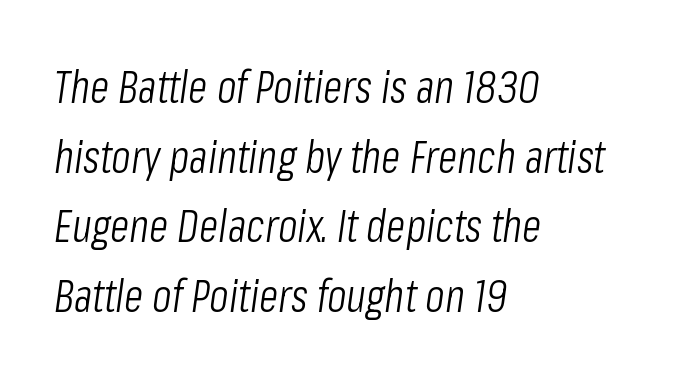
{"italic": "yes", "lean": "right", "slant_degrees": 8, "bold": "no", "weight": "light", "width": "condensed", "stroke_contrast": "low", "x_height": "medium", "monospaced": "no", "underline": "no", "align": "left", "line_spacing": "normal", "line_spacing_ratio": 1.55, "letter_spacing": "normal", "letter_spacing_em": 0.0, "glyph_px": 45}
